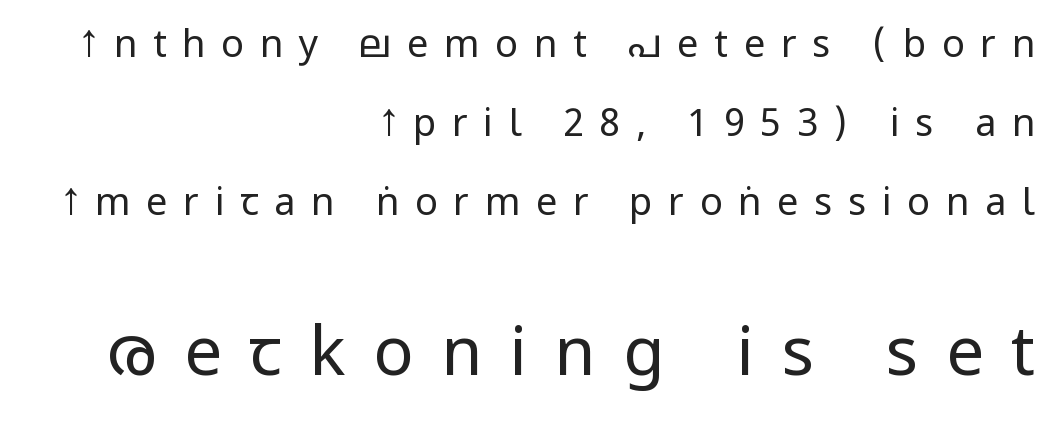
The passage shown has open, widely tracked lettering throughout. The weight would be labelled regular, book, light, or lighter still. The vertical gap from one line to the next is large. Is the block centered? No — it sits flush against the right margin. The letters in the lower block stand taller than those in the block above.
